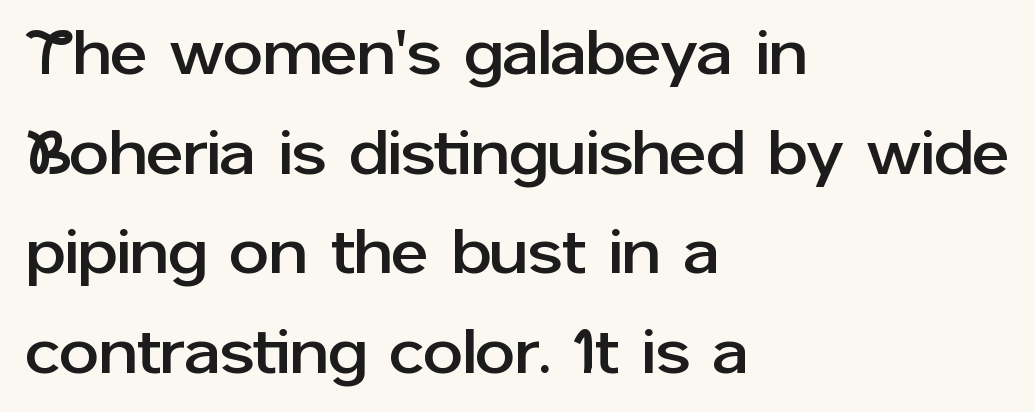
Q: Is the text italic (slanted)? A: No, it is upright.
Q: Is the typeface a serif or a sans-serif typeface? A: Sans-serif.
Q: Is the text underlined? A: No.
Q: How is the paragraph aligned? A: Left-aligned.
Q: Is the spacing between letters normal or unusually wide? A: Normal.
Q: Is the spacing between lines tight, normal or loose? A: Normal.
Q: Width (condensed, normal, or wide)? A: Normal.
Q: Stroke contrast? A: Low.
Q: x-height? A: Medium.
Q: Monospaced? A: No.
